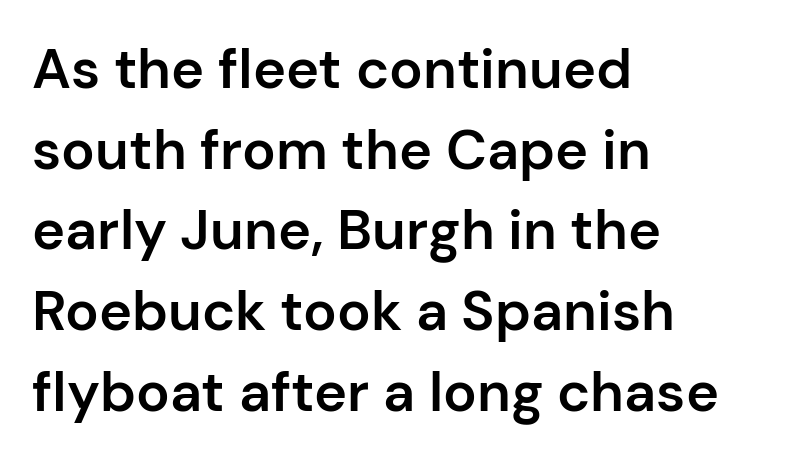
Q: Is the text bold? A: Semi-bold.
Q: Is the text italic (slanted)? A: No, it is upright.
Q: Is the typeface a serif or a sans-serif typeface? A: Sans-serif.
Q: Is the text underlined? A: No.
Q: How is the paragraph aligned? A: Left-aligned.
Q: Is the spacing between letters normal or unusually wide? A: Normal.
Q: Is the spacing between lines tight, normal or loose? A: Normal.
Q: Width (condensed, normal, or wide)? A: Normal.
Q: Stroke contrast? A: Low.
Q: x-height? A: Medium.
Q: Monospaced? A: No.
